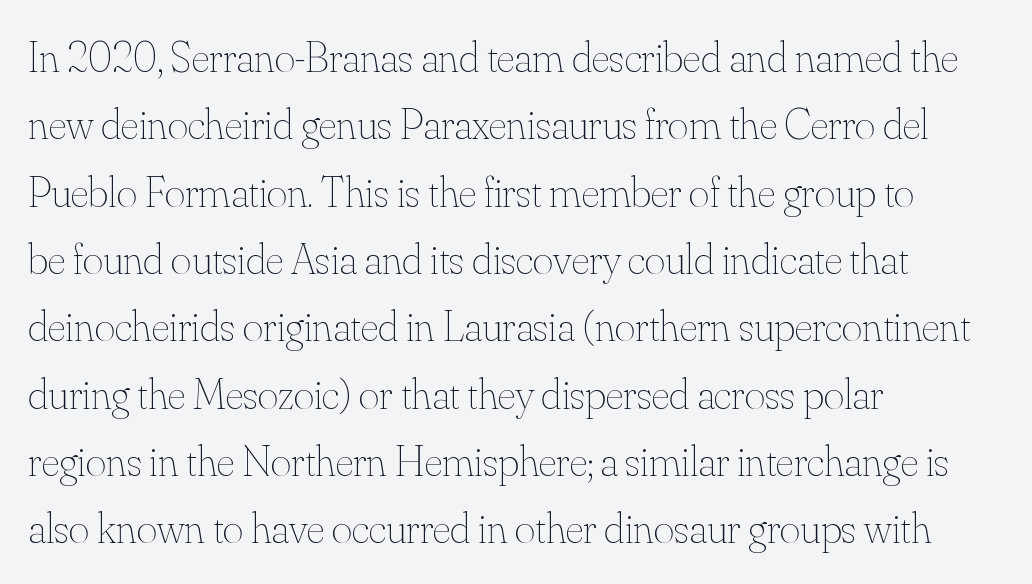
Q: Is the text bold? A: No.
Q: Is the text italic (slanted)? A: No, it is upright.
Q: Is the text underlined? A: No.
Q: How is the paragraph aligned? A: Left-aligned.
Q: Is the spacing between letters normal or unusually wide? A: Normal.
Q: Is the spacing between lines tight, normal or loose? A: Normal.
Q: Width (condensed, normal, or wide)? A: Normal.
Q: Stroke contrast? A: Medium.
Q: x-height? A: Small.
Q: Monospaced? A: No.
